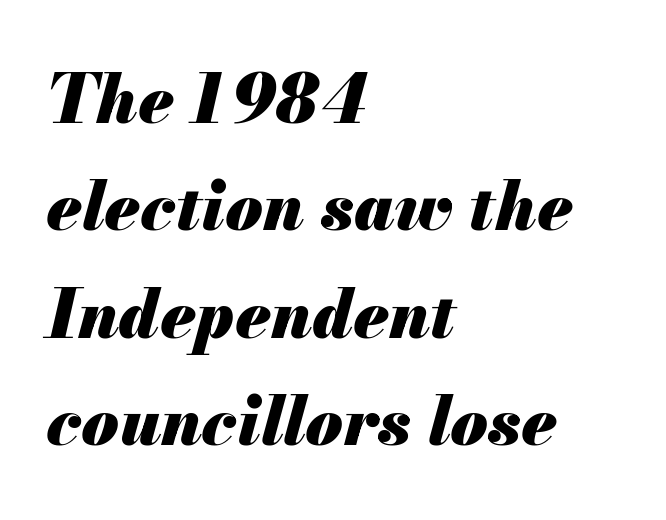
Look at the stroke-to-counter ratio: heavy, a bold. Is the block centered? No — it sits flush against the left margin. Rows of type keep a routine distance in the vertical direction. Looks like regular typesetting: each glyph gets only the width it needs. The passage shown leans; its letterforms are oblique.
